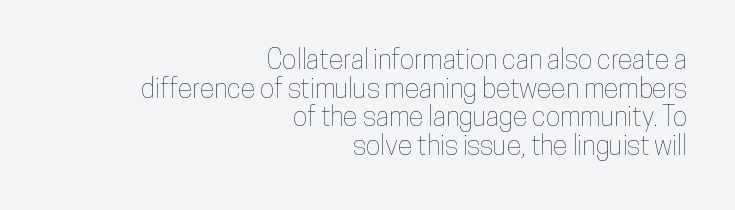
Q: Is the text italic (slanted)? A: No, it is upright.
Q: Is the text underlined? A: No.
Q: How is the paragraph aligned? A: Right-aligned.
Q: Is the spacing between letters normal or unusually wide? A: Normal.
Q: Is the spacing between lines tight, normal or loose? A: Tight.
